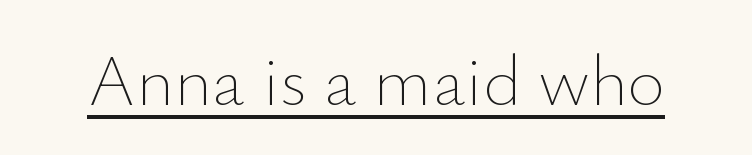
You could not count columns in this text — the font is proportionally spaced. Style check: upright. Is there an underline? Yes — a line sits under the letters. The rendering keeps characters at their native spacing.
